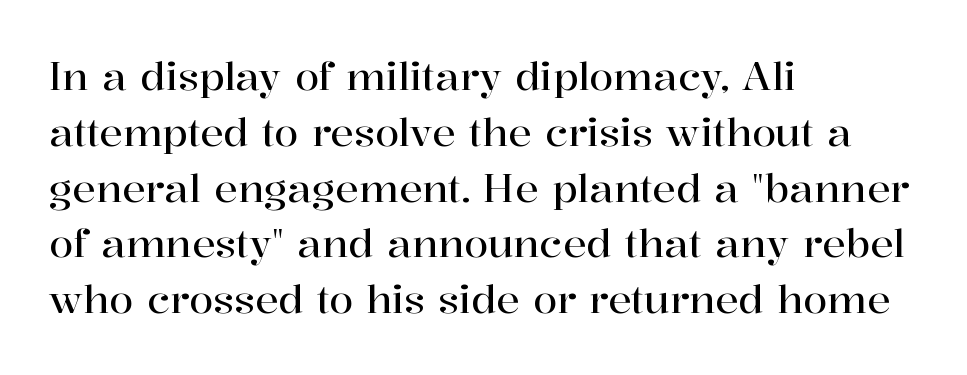
{"serif": "yes", "italic": "no", "width": "normal", "stroke_contrast": "high", "x_height": "medium", "monospaced": "no", "underline": "no", "align": "left", "line_spacing": "normal", "line_spacing_ratio": 1.43, "letter_spacing": "normal", "letter_spacing_em": 0.0, "glyph_px": 39}
